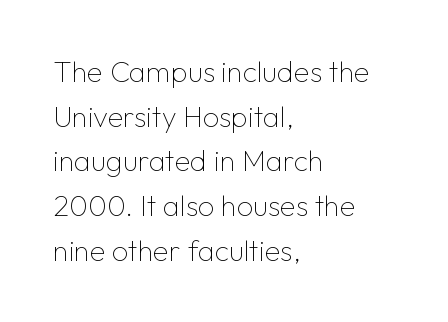
Q: Is the text bold? A: No.
Q: Is the text italic (slanted)? A: No, it is upright.
Q: Is the typeface a serif or a sans-serif typeface? A: Sans-serif.
Q: Is the text underlined? A: No.
Q: How is the paragraph aligned? A: Left-aligned.
Q: Is the spacing between letters normal or unusually wide? A: Normal.
Q: Is the spacing between lines tight, normal or loose? A: Normal.
Q: Width (condensed, normal, or wide)? A: Normal.
Q: Stroke contrast? A: Low.
Q: x-height? A: Medium.
Q: Monospaced? A: No.
